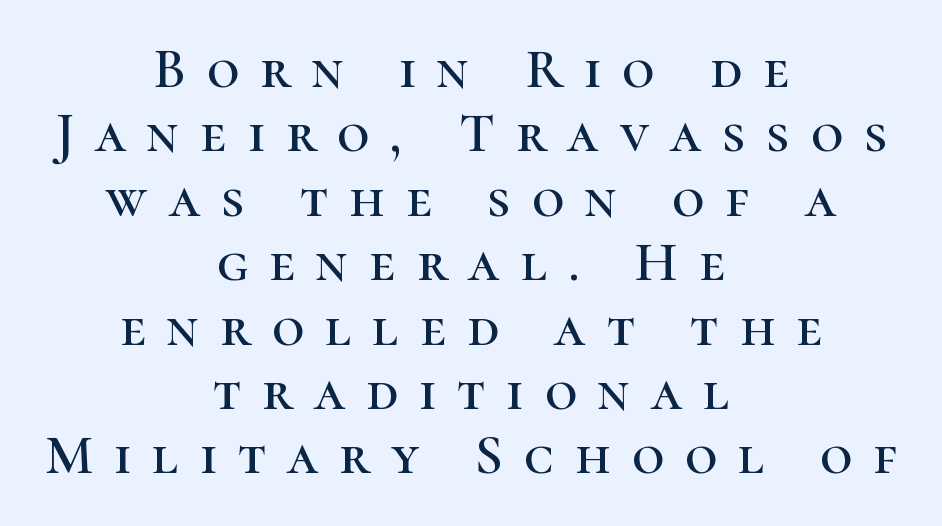
{"serif": "yes", "italic": "no", "width": "normal", "stroke_contrast": "high", "x_height": "medium", "monospaced": "no", "underline": "no", "align": "center", "line_spacing": "tight", "line_spacing_ratio": 1.15, "letter_spacing": "wide", "letter_spacing_em": 0.38, "glyph_px": 56}
